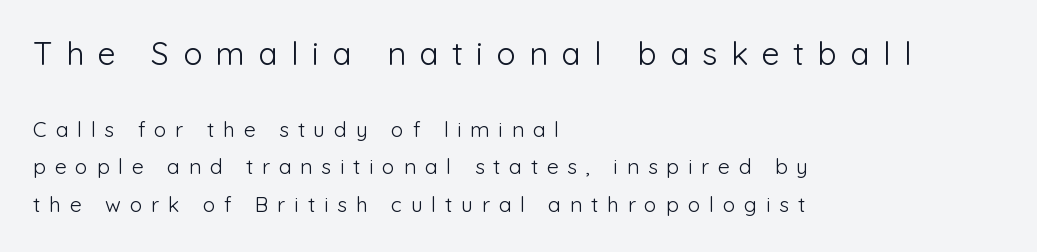
{"serif": "no", "italic": "no", "bold": "no", "weight": "light", "width": "normal", "stroke_contrast": "low", "x_height": "medium", "monospaced": "no", "underline": "no", "align": "left", "line_spacing_ratio": 1.79, "letter_spacing": "wide", "letter_spacing_em": 0.42, "larger_block": "first", "size_ratio": 1.52, "glyph_px": 32}
